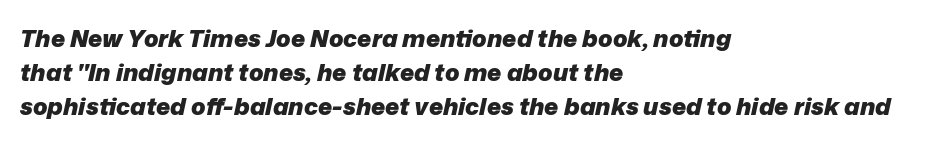
The passage is arranged the way most books set body copy — flush left. Compared with typical paragraphs, the rows here are spaced about the same. The foot of each line stays bare and open. Its strokes are broad and dark, the hallmark of bold type.
